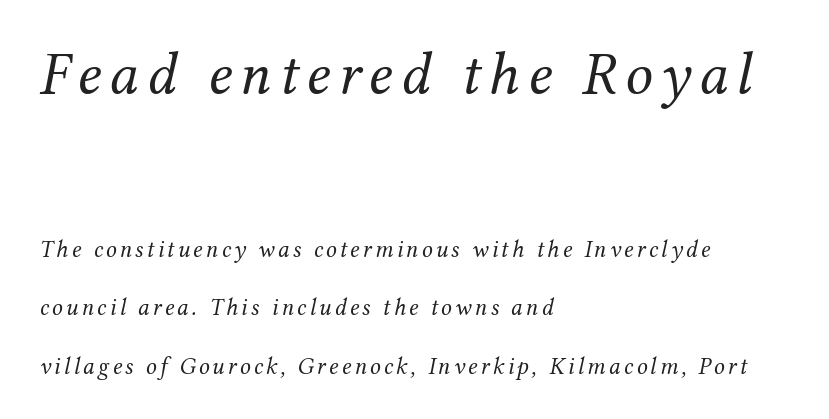
The image shows 61 px regular-weight serif type, italic (leaning right); set left-aligned, loose line spacing (2.42x), not underlined; the first (top) block is 2.54x larger; medium stroke contrast and a medium x-height.
